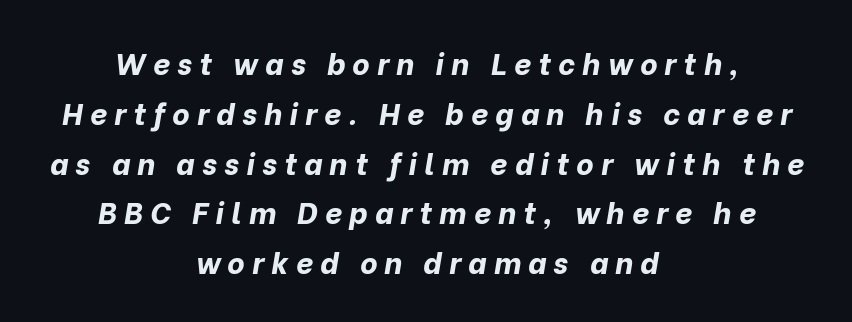
The image shows 30 px bold type, italic (leaning right); set centered, normal line spacing (1.66x), unusually wide letter spacing (+0.24 em), not underlined; low stroke contrast and a medium x-height.
